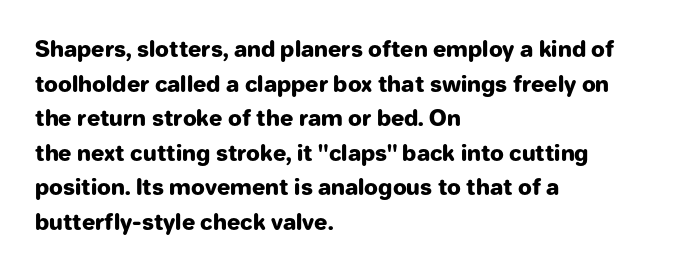
This sample uses an upright cut, with every glyph sitting square on the baseline. Whoever set this chose a conventional vertical rhythm. Students, note that the glyphs here touch the page at normal intervals. Strokes here are thick enough to call this a true bold.
